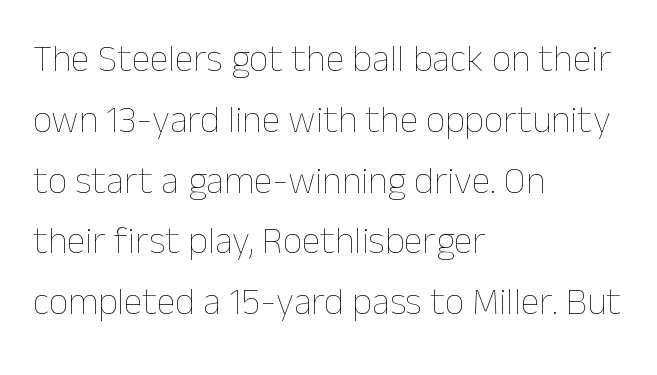
The image shows 38 px thin type, upright; set left-aligned, normal line spacing (1.6x), normal letter spacing, not underlined; low stroke contrast and a medium x-height.
